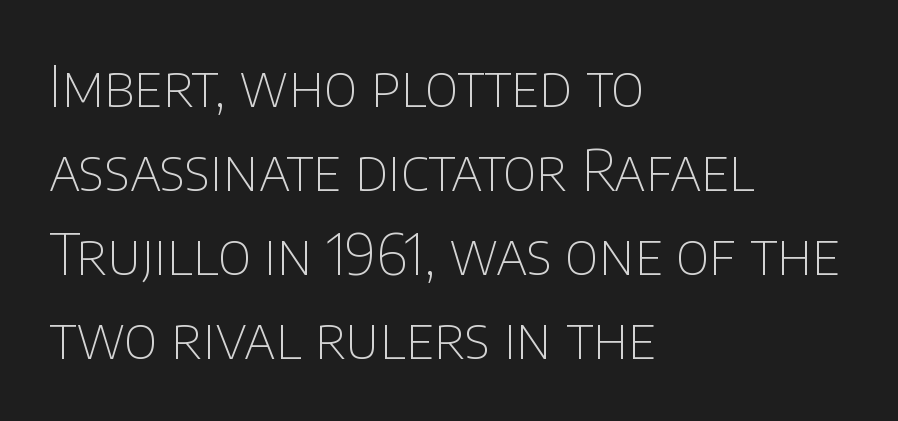
No heavy texture on the line: the type isn't bold. Nobody touched the tracking dial on this one. These lines sit exactly where default settings would place them. Character widths vary here, with narrow letters taking less room than wide ones. Unlike a traditional serif, this face leaves its strokes unadorned.
